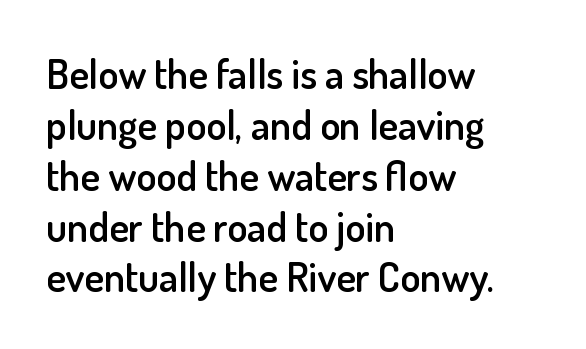
Check the space under the baseline: it is left empty. You could not count columns in this text — the font is proportionally spaced. One-word summary of the alignment: left. Emphasis by weight is partial: semibold. Nothing unusual about the tracking: characters are spaced as the font intends. The text was rendered using a sans face with plain stroke endings.
